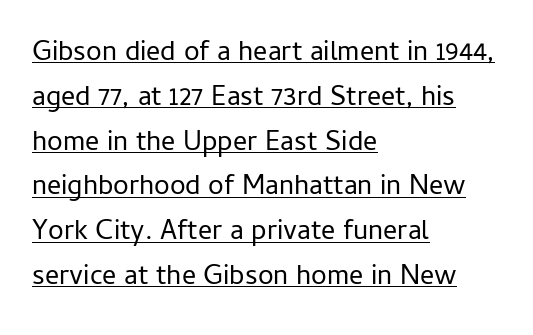
Look at the tracking — it's just the regular setting, nothing added. Underlined type. The leading is moderate, giving the passage an even texture. The specimen reads as upright at a glance. Stroke terminals: plain, sans-serif. A classic flush-left, rag-right setting is used for this passage.
